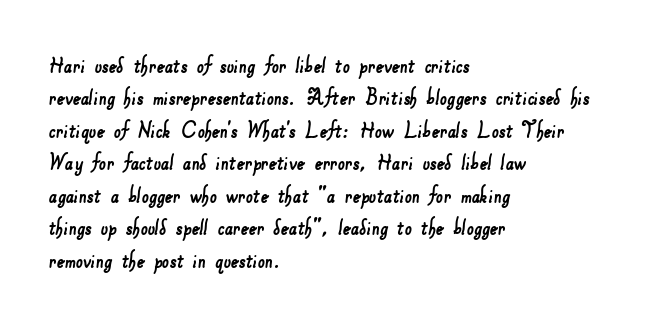
{"underline": "no", "align": "left", "line_spacing": "normal", "line_spacing_ratio": 1.3, "letter_spacing": "normal", "letter_spacing_em": 0.0, "glyph_px": 25}
